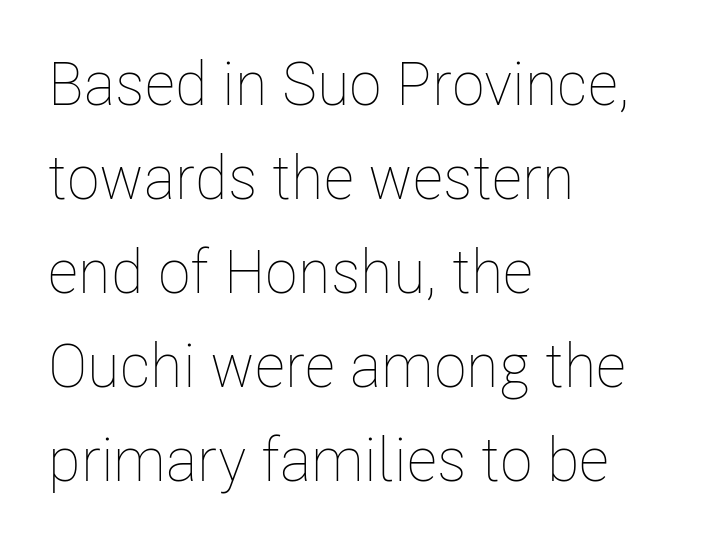
Horizontal alignment here is leftward, the default for most running prose. The weight tops out at a normal text grade. A typesetter would call this proportional, since set widths differ per character. The letters stand upright; this is a roman face. Vertically, the passage feels balanced, rows spaced as you'd expect. Tracking value appears to be zero — textbook default spacing.
